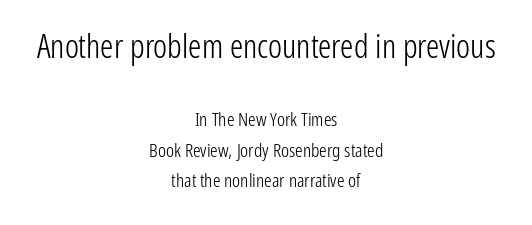
{"serif": "no", "italic": "no", "bold": "no", "weight": "light", "width": "condensed", "stroke_contrast": "low", "x_height": "medium", "monospaced": "no", "underline": "no", "align": "center", "line_spacing": "normal", "line_spacing_ratio": 1.62, "letter_spacing": "normal", "letter_spacing_em": 0.0, "larger_block": "first", "size_ratio": 1.74, "glyph_px": 33}
